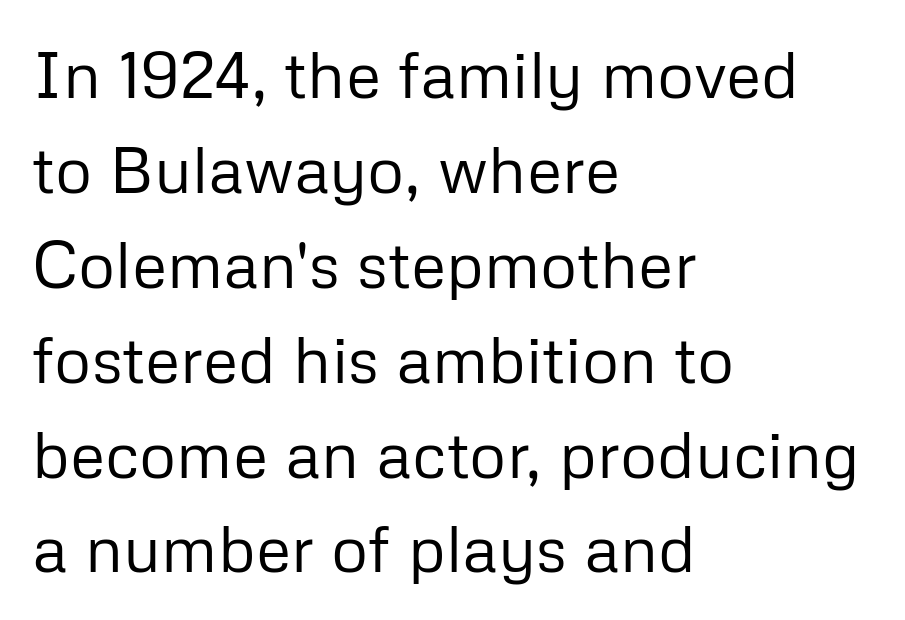
The image shows 65 px regular-weight sans-serif type, upright; set left-aligned, normal line spacing (1.46x), normal letter spacing, not underlined; low stroke contrast and a medium x-height.
